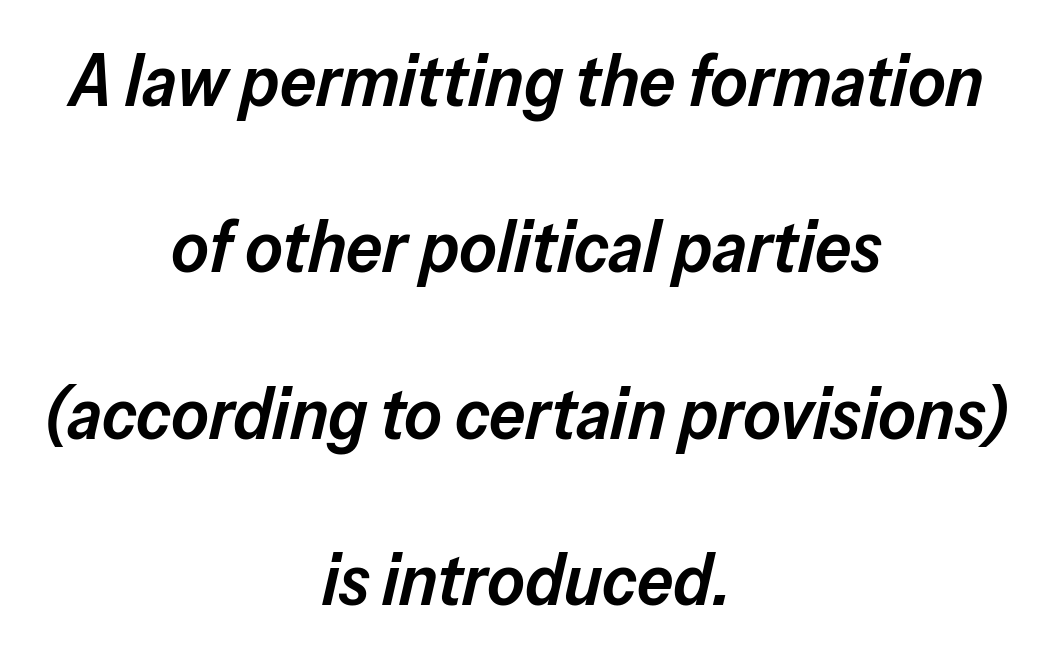
Loosely led — the rows are spread out. This sample has the flowing, uneven cadence of proportional lettering. Bold? Not quite — semibold, heavier than regular but stopping short. The horizontal fit of the characters is conventional and even. The specimen reads as italic at a glance. Lines of text with bare space underneath.
